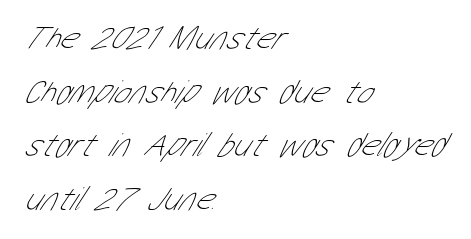
The image shows 34 px thin, condensed sans-serif type; set left-aligned, normal line spacing (1.58x), normal letter spacing, not underlined; low stroke contrast and a medium x-height.
